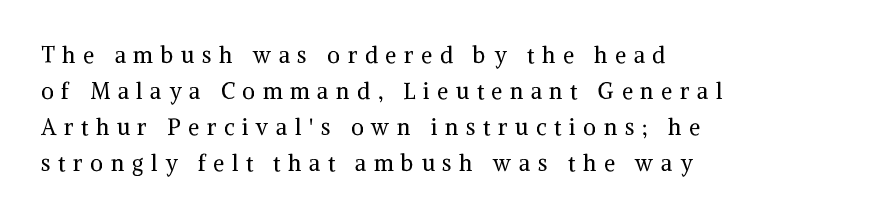
{"italic": "no", "bold": "no", "underline": "no", "align": "left", "line_spacing": "normal", "line_spacing_ratio": 1.64, "letter_spacing": "wide", "letter_spacing_em": 0.35, "glyph_px": 22}
